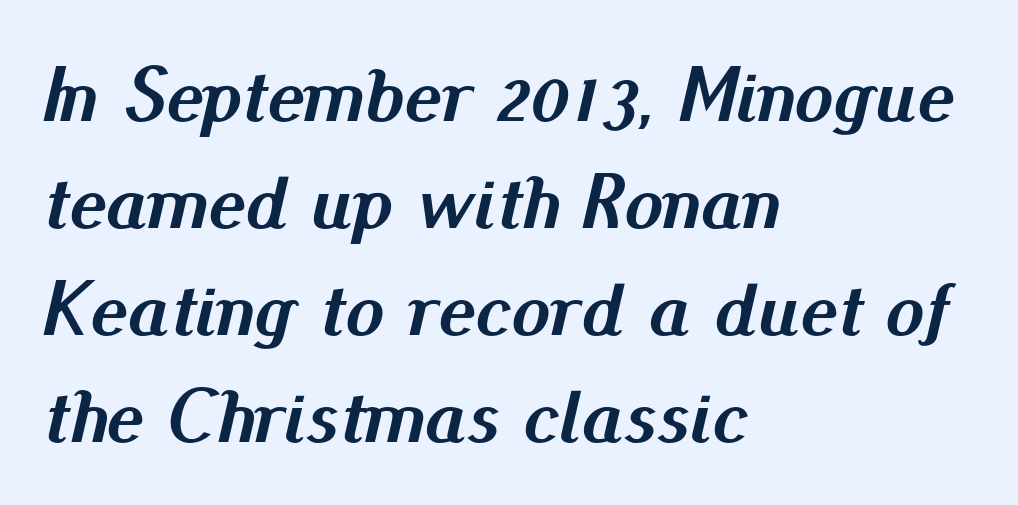
Q: Is the text bold? A: Yes.
Q: Is the text italic (slanted)? A: Yes, it leans right by about 13 degrees.
Q: Is the text underlined? A: No.
Q: How is the paragraph aligned? A: Left-aligned.
Q: Is the spacing between letters normal or unusually wide? A: Normal.
Q: Is the spacing between lines tight, normal or loose? A: Normal.
Q: Width (condensed, normal, or wide)? A: Normal.
Q: Stroke contrast? A: Medium.
Q: x-height? A: Small.
Q: Monospaced? A: No.
